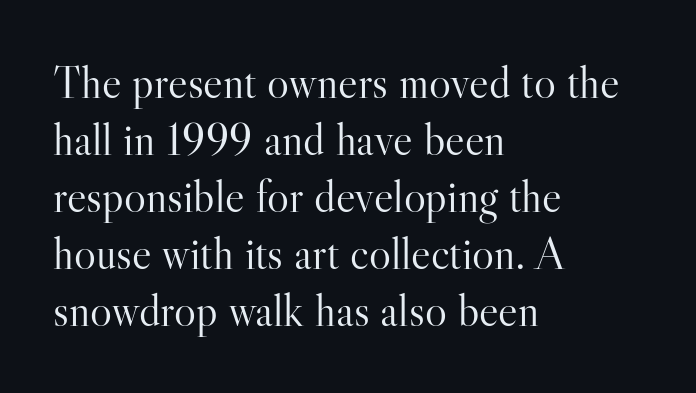
The image shows 46 px light serif type, upright; set left-aligned, line spacing 1.24x, normal letter spacing, not underlined; high stroke contrast and a small x-height.
